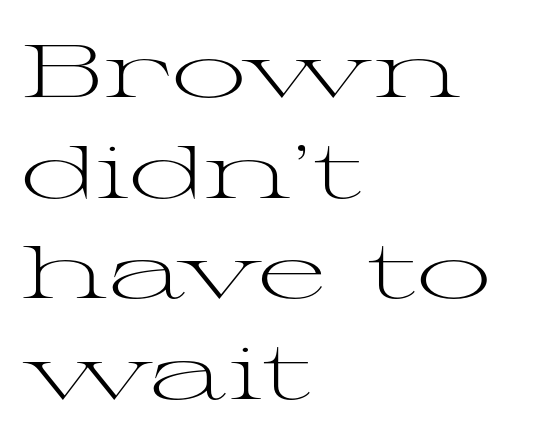
Q: Is the text bold? A: No.
Q: Is the text italic (slanted)? A: No, it is upright.
Q: Is the typeface a serif or a sans-serif typeface? A: Serif.
Q: Is the text underlined? A: No.
Q: How is the paragraph aligned? A: Left-aligned.
Q: Is the spacing between letters normal or unusually wide? A: Normal.
Q: Is the spacing between lines tight, normal or loose? A: Normal.
Q: Width (condensed, normal, or wide)? A: Wide.
Q: Stroke contrast? A: Medium.
Q: x-height? A: Medium.
Q: Monospaced? A: No.
